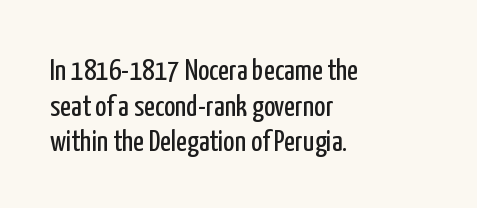
The image shows 30 px regular-weight, condensed sans-serif type, upright; set left-aligned, line spacing 1.19x, normal letter spacing, not underlined; low stroke contrast and a medium x-height.
